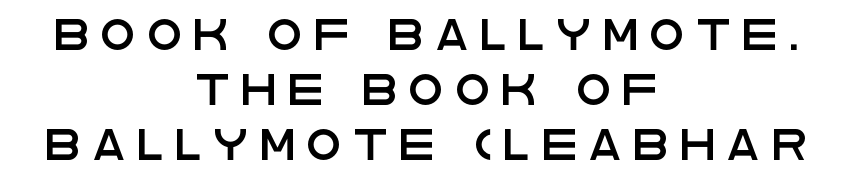
Q: Is the text italic (slanted)? A: No, it is upright.
Q: Is the typeface a serif or a sans-serif typeface? A: Sans-serif.
Q: Is the text underlined? A: No.
Q: How is the paragraph aligned? A: Centered.
Q: Is the spacing between letters normal or unusually wide? A: Unusually wide.
Q: Width (condensed, normal, or wide)? A: Wide.
Q: Stroke contrast? A: Low.
Q: x-height? A: Large.
Q: Monospaced? A: No.
